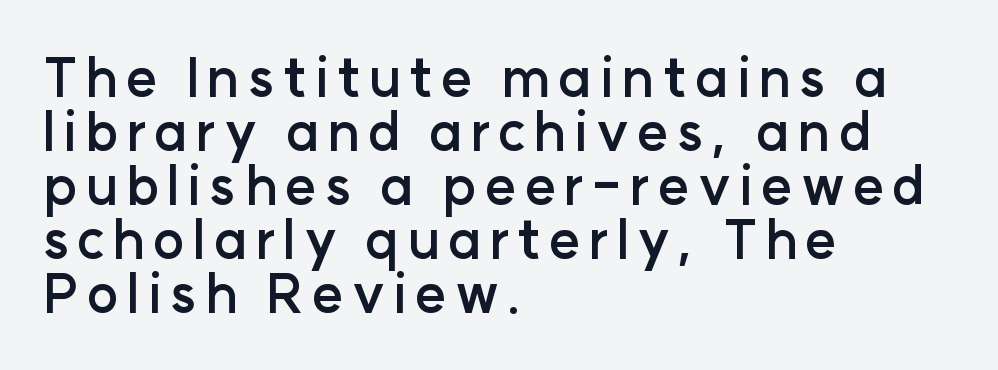
{"serif": "no", "italic": "no", "bold": "yes", "weight": "semibold", "width": "normal", "stroke_contrast": "low", "x_height": "medium", "monospaced": "no", "underline": "no", "align": "left", "line_spacing": "tight", "line_spacing_ratio": 1.02, "glyph_px": 53}
